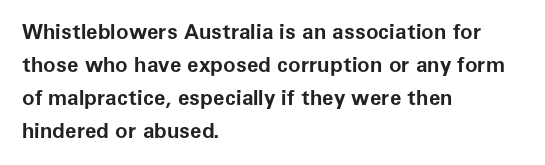
{"italic": "no", "bold": "yes", "underline": "no", "align": "left", "line_spacing": "normal", "line_spacing_ratio": 1.57, "letter_spacing": "normal", "letter_spacing_em": 0.0, "glyph_px": 21}
